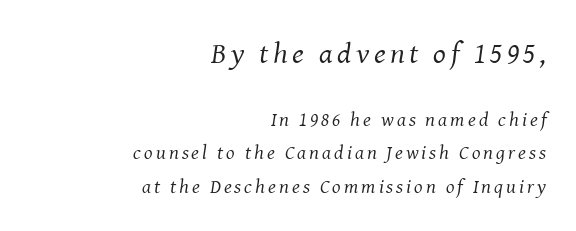
The image shows 30 px regular-weight serif type, italic (leaning right); set right-aligned, normal line spacing (1.67x), not underlined; the first (top) block is 1.5x larger; medium stroke contrast and a medium x-height.
